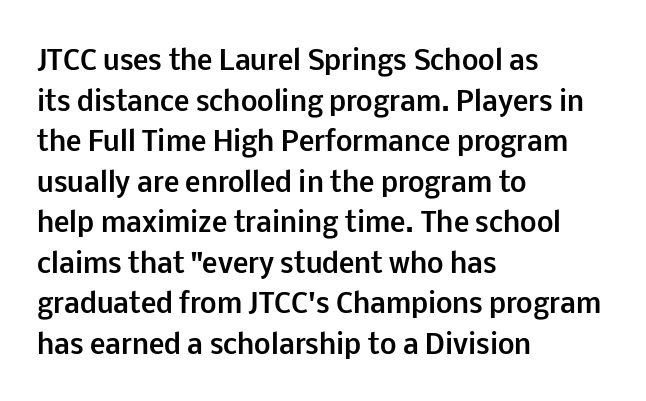
Students, note that the glyphs here touch the page at normal intervals. Lines of text with bare space underneath. Short and long lines alike share a common starting point at left. The font's upright variant was chosen for this text.
